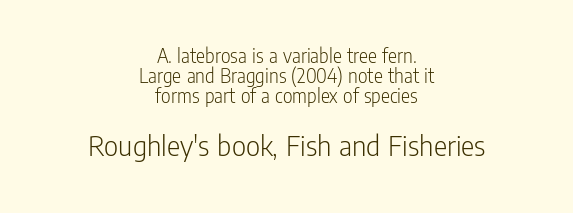
The image shows 31 px light, condensed sans-serif type, upright; set centered, tight line spacing (0.96x), normal letter spacing, not underlined; the second (bottom) block is 1.48x larger; low stroke contrast and a medium x-height.
